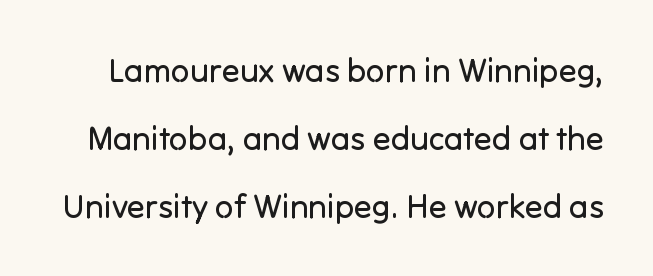
{"serif": "no", "italic": "no", "bold": "no", "weight": "regular", "width": "normal", "stroke_contrast": "low", "x_height": "medium", "monospaced": "no", "underline": "no", "line_spacing": "loose", "line_spacing_ratio": 2.06, "letter_spacing": "normal", "letter_spacing_em": 0.0, "glyph_px": 33}
